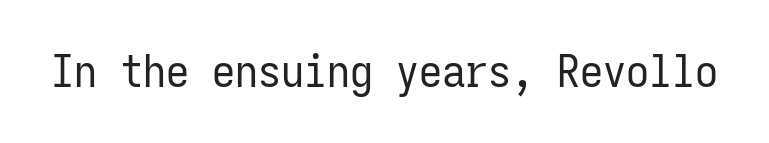
Decoration check: the copy has no underline. A quiet, ordinary-to-light weight characterises the typeface. Think of a typewriter: that constant character pitch is what you see here. Note: no serifs on the glyphs. The typography opts for an upright posture over an oblique one.
